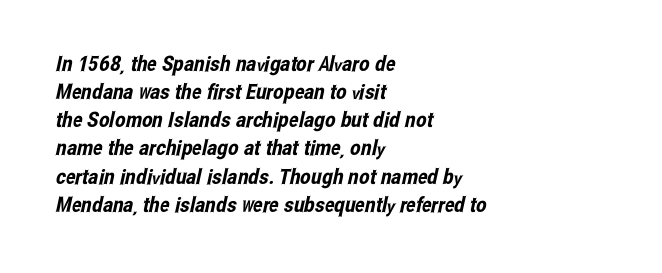
{"underline": "no", "align": "left", "line_spacing": "normal", "line_spacing_ratio": 1.34, "letter_spacing": "normal", "letter_spacing_em": 0.0, "glyph_px": 21}
